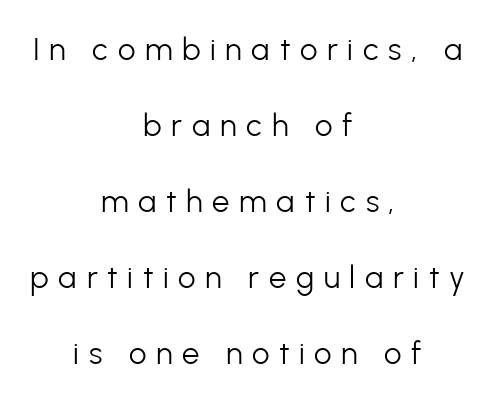
Q: Is the text bold? A: No.
Q: Is the text italic (slanted)? A: No, it is upright.
Q: Is the typeface a serif or a sans-serif typeface? A: Sans-serif.
Q: Is the text underlined? A: No.
Q: How is the paragraph aligned? A: Centered.
Q: Is the spacing between letters normal or unusually wide? A: Unusually wide.
Q: Is the spacing between lines tight, normal or loose? A: Loose.
Q: Width (condensed, normal, or wide)? A: Normal.
Q: Stroke contrast? A: Low.
Q: x-height? A: Medium.
Q: Monospaced? A: No.
